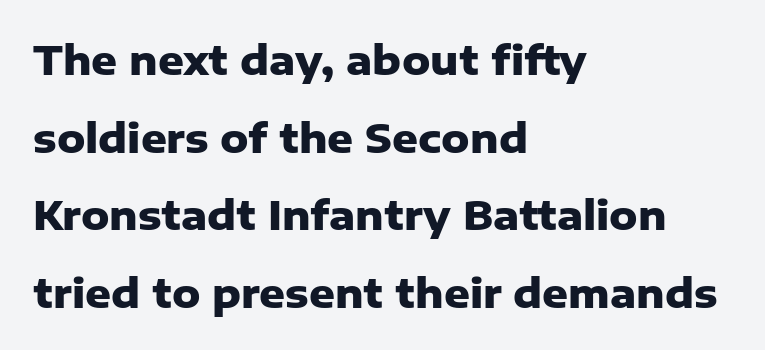
{"serif": "no", "italic": "no", "bold": "yes", "weight": "heavy", "width": "normal", "stroke_contrast": "low", "x_height": "medium", "monospaced": "no", "underline": "no", "align": "left", "line_spacing": "loose", "line_spacing_ratio": 1.94, "letter_spacing": "normal", "letter_spacing_em": 0.0, "glyph_px": 40}
